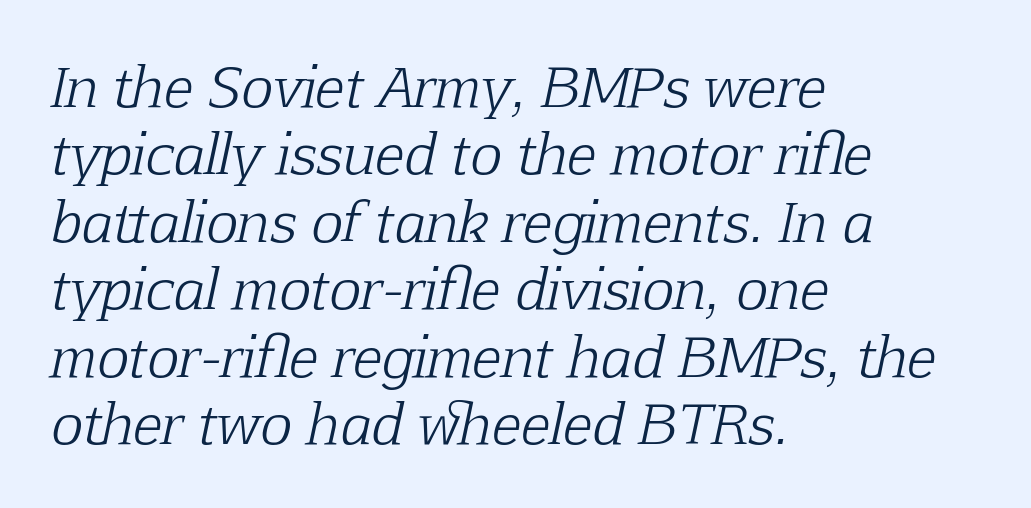
Q: Is the text bold? A: No.
Q: Is the text italic (slanted)? A: Yes, it leans right by about 12 degrees.
Q: Is the typeface a serif or a sans-serif typeface? A: Serif.
Q: Is the text underlined? A: No.
Q: How is the paragraph aligned? A: Left-aligned.
Q: Is the spacing between letters normal or unusually wide? A: Normal.
Q: Is the spacing between lines tight, normal or loose? A: Normal.
Q: Width (condensed, normal, or wide)? A: Normal.
Q: Stroke contrast? A: Low.
Q: x-height? A: Medium.
Q: Monospaced? A: No.
